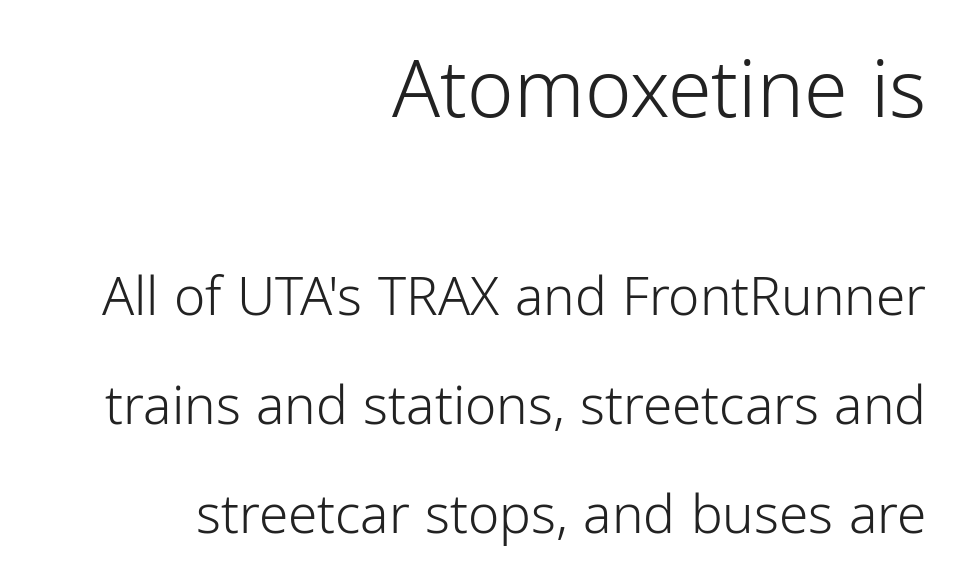
The face used here is rendered with its standard letterfit. Character widths vary here, with narrow letters taking less room than wide ones. Notice the wide empty band between every row — that's loose leading. Type without underlining. In this sample the first text group is rendered at the bigger scale. Visually the block forms a straight wall on the right and a jagged coastline on the left.
